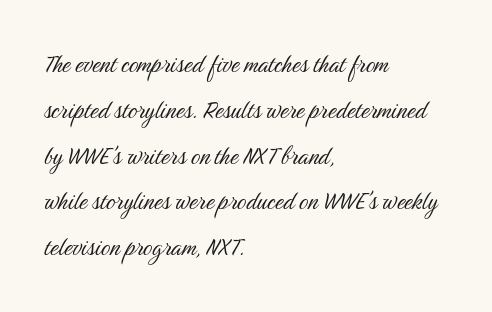
Q: Is the text bold? A: No.
Q: Is the text italic (slanted)? A: Yes.
Q: Is the typeface a serif or a sans-serif typeface? A: Sans-serif.
Q: Is the text underlined? A: No.
Q: How is the paragraph aligned? A: Left-aligned.
Q: Is the spacing between letters normal or unusually wide? A: Normal.
Q: Is the spacing between lines tight, normal or loose? A: Normal.
Q: Width (condensed, normal, or wide)? A: Condensed.
Q: Stroke contrast? A: Medium.
Q: x-height? A: Medium.
Q: Monospaced? A: No.
